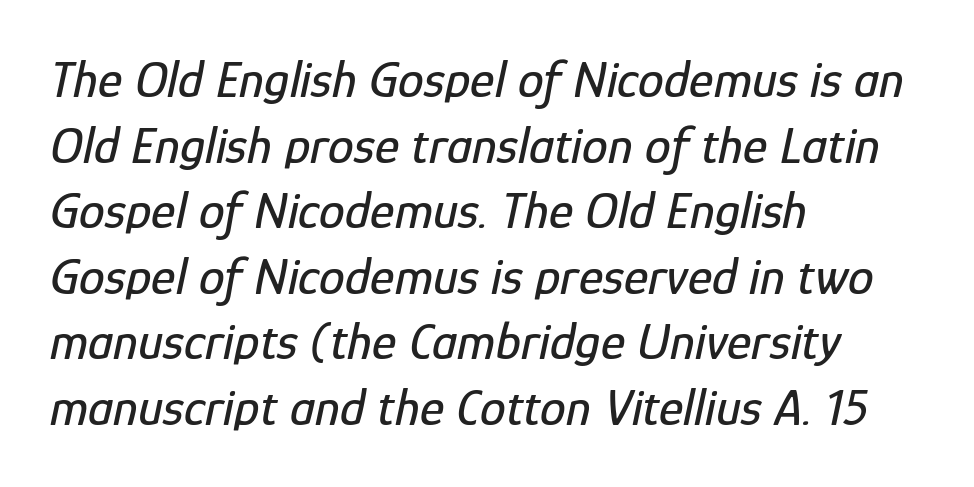
The image shows 52 px condensed type, italic (leaning right); set left-aligned, normal line spacing (1.26x), normal letter spacing, not underlined; low stroke contrast and a medium x-height.
